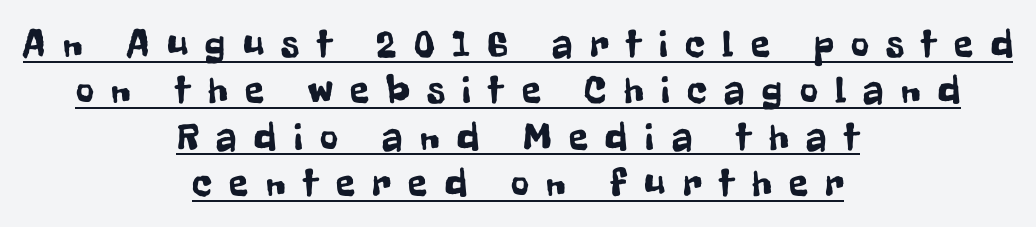
Q: Is the text italic (slanted)? A: No, it is upright.
Q: Is the typeface a serif or a sans-serif typeface? A: Sans-serif.
Q: Is the text underlined? A: Yes.
Q: How is the paragraph aligned? A: Centered.
Q: Is the spacing between letters normal or unusually wide? A: Unusually wide.
Q: Width (condensed, normal, or wide)? A: Condensed.
Q: Stroke contrast? A: Low.
Q: x-height? A: Medium.
Q: Monospaced? A: No.
